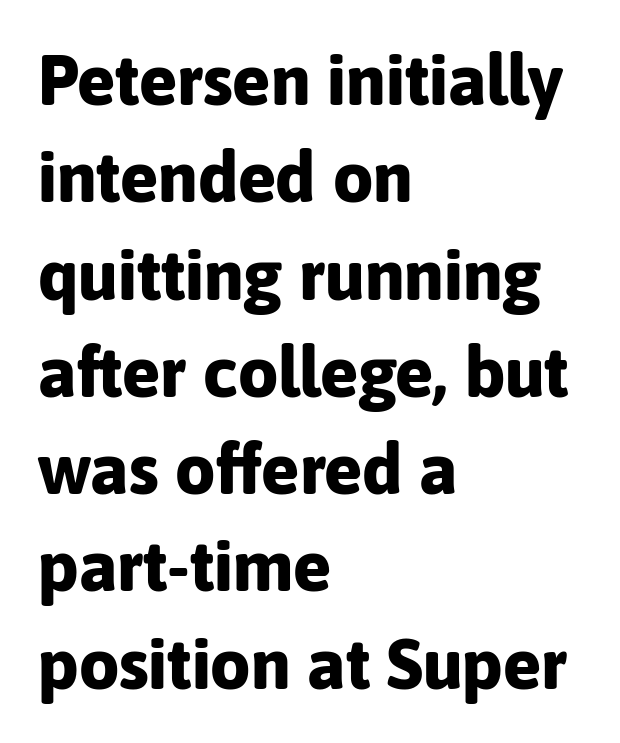
The image shows 71 px bold sans-serif type, upright; set left-aligned, normal line spacing (1.37x), normal letter spacing, not underlined; low stroke contrast and a medium x-height.
